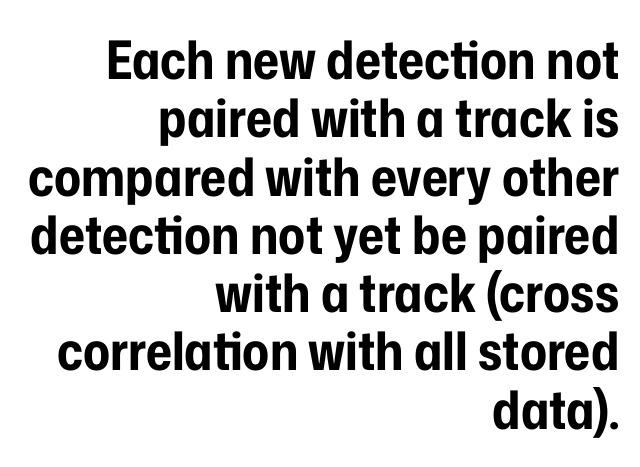
Q: Is the text bold? A: Yes.
Q: Is the text italic (slanted)? A: No, it is upright.
Q: Is the typeface a serif or a sans-serif typeface? A: Sans-serif.
Q: Is the text underlined? A: No.
Q: How is the paragraph aligned? A: Right-aligned.
Q: Is the spacing between letters normal or unusually wide? A: Normal.
Q: Is the spacing between lines tight, normal or loose? A: Tight.
Q: Width (condensed, normal, or wide)? A: Condensed.
Q: Stroke contrast? A: Low.
Q: x-height? A: Medium.
Q: Monospaced? A: No.
